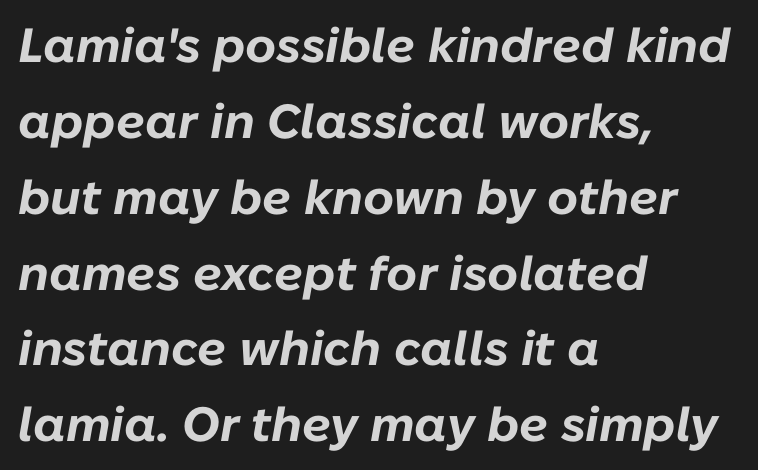
The image shows 48 px bold type, italic (leaning right); set left-aligned, normal line spacing (1.58x), normal letter spacing, not underlined; low stroke contrast and a medium x-height.
